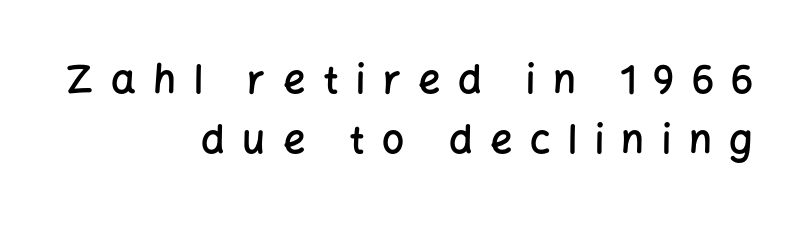
Q: Is the text bold? A: Semi-bold.
Q: Is the text italic (slanted)? A: No, it is upright.
Q: Is the typeface a serif or a sans-serif typeface? A: Sans-serif.
Q: Is the text underlined? A: No.
Q: How is the paragraph aligned? A: Right-aligned.
Q: Is the spacing between letters normal or unusually wide? A: Unusually wide.
Q: Is the spacing between lines tight, normal or loose? A: Normal.
Q: Width (condensed, normal, or wide)? A: Normal.
Q: Stroke contrast? A: Low.
Q: x-height? A: Medium.
Q: Monospaced? A: No.
